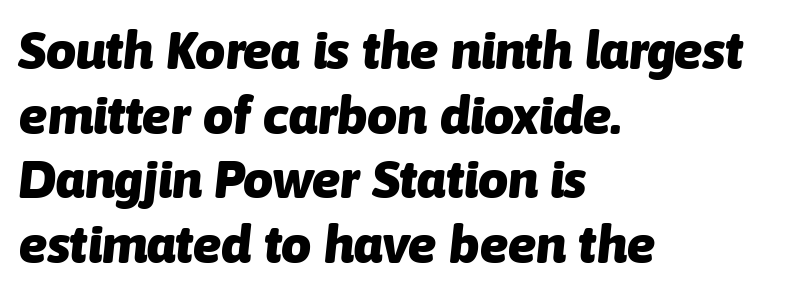
This sample has the flowing, uneven cadence of proportional lettering. Nobody drew a line under any word here. If you drew a line through each stem, it would be angled. The ragged edge is on the right, which tells us the setting is flush left. Spacing between characters is what you'd get straight out of the box. Students, this is bold: see how much ink each stroke carries.
